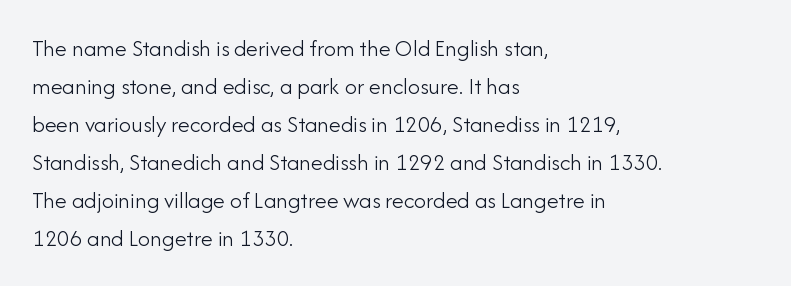
Q: Is the text bold? A: No.
Q: Is the text italic (slanted)? A: No, it is upright.
Q: Is the text underlined? A: No.
Q: How is the paragraph aligned? A: Left-aligned.
Q: Is the spacing between letters normal or unusually wide? A: Normal.
Q: Is the spacing between lines tight, normal or loose? A: Normal.
